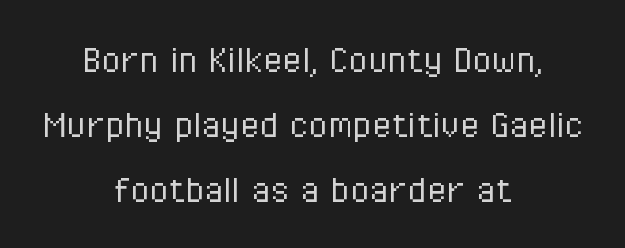
{"serif": "no", "italic": "no", "bold": "no", "weight": "light", "width": "condensed", "stroke_contrast": "low", "x_height": "medium", "monospaced": "no", "underline": "no", "align": "center", "line_spacing": "normal", "line_spacing_ratio": 1.48, "letter_spacing": "normal", "letter_spacing_em": 0.0, "glyph_px": 44}
